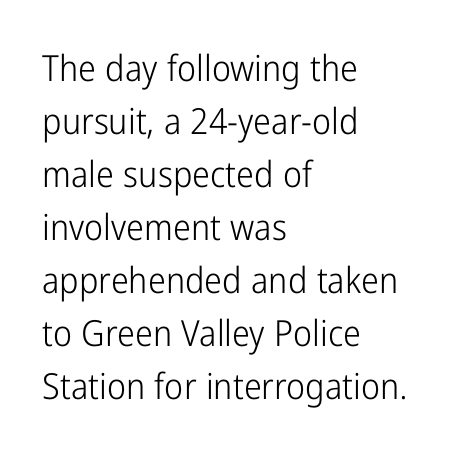
These lines were composed using upright roman letters. Any mark beneath the type? The region is blank. A typesetter would call this proportional, since set widths differ per character. The font family rendered here belongs to the sans-serif group.
